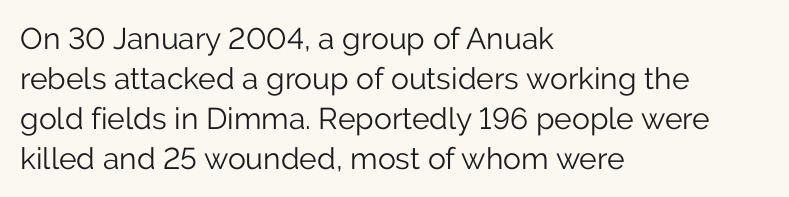
The image shows 30 px light sans-serif type, upright; set left-aligned, normal line spacing (1.33x), normal letter spacing, not underlined; low stroke contrast and a medium x-height.
